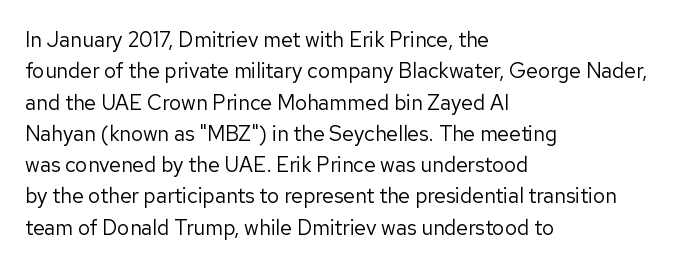
The image shows 21 px text type, upright; set left-aligned, normal line spacing (1.49x), normal letter spacing, not underlined.
